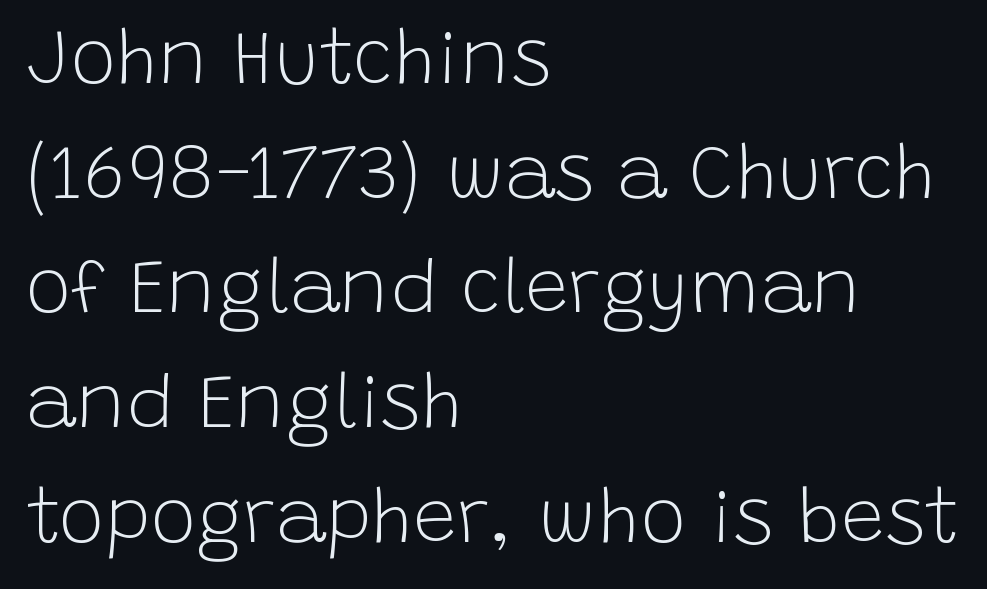
Q: Is the text bold? A: No.
Q: Is the text italic (slanted)? A: No, it is upright.
Q: Is the typeface a serif or a sans-serif typeface? A: Sans-serif.
Q: Is the text underlined? A: No.
Q: How is the paragraph aligned? A: Left-aligned.
Q: Is the spacing between letters normal or unusually wide? A: Normal.
Q: Is the spacing between lines tight, normal or loose? A: Normal.
Q: Width (condensed, normal, or wide)? A: Normal.
Q: Stroke contrast? A: Low.
Q: x-height? A: Large.
Q: Monospaced? A: No.
